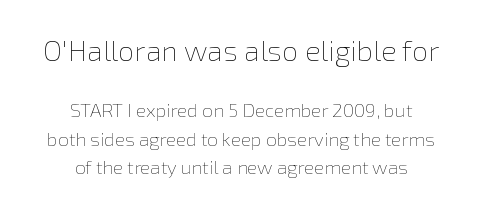
Q: Is the text bold? A: No.
Q: Is the text italic (slanted)? A: No, it is upright.
Q: Is the text underlined? A: No.
Q: How is the paragraph aligned? A: Centered.
Q: Is the spacing between letters normal or unusually wide? A: Normal.
Q: Is the spacing between lines tight, normal or loose? A: Normal.
Q: Which block of text is set in a larger size, the first (top) or the second (bottom)? A: The first (top) one.
Q: Width (condensed, normal, or wide)? A: Normal.
Q: x-height? A: Medium.
Q: Monospaced? A: No.
